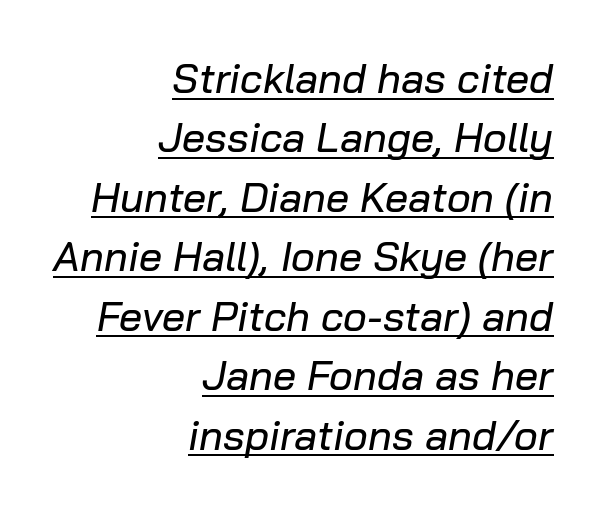
Q: Is the text italic (slanted)? A: Yes, it leans right by about 10 degrees.
Q: Is the text underlined? A: Yes.
Q: How is the paragraph aligned? A: Right-aligned.
Q: Is the spacing between letters normal or unusually wide? A: Normal.
Q: Is the spacing between lines tight, normal or loose? A: Normal.
Q: Width (condensed, normal, or wide)? A: Normal.
Q: Stroke contrast? A: Low.
Q: x-height? A: Medium.
Q: Monospaced? A: No.
